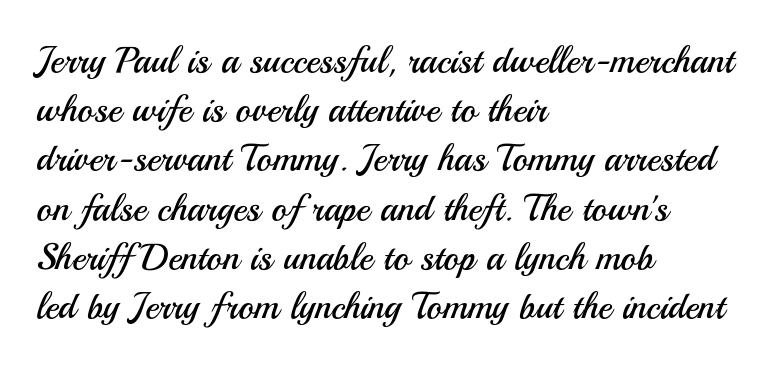
All the whitespace from short lines collects on the right. Weight: not bold — regular or lighter. Tracking here is standard; glyphs follow each other at the usual distance. Honestly, the row spacing looks completely unremarkable. The string is rendered with underlining switched off.
